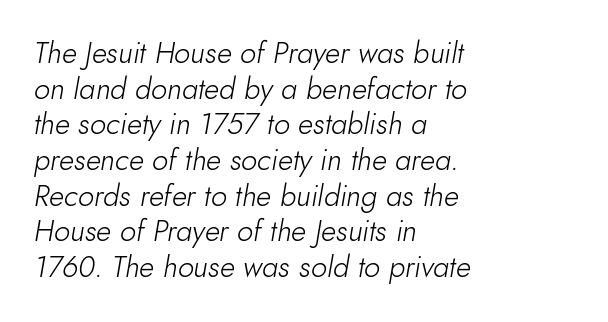
Spacing verdict: proportional, widths tailored to each character. When letters slant like this, we call the style italic. Honestly, the letter spacing is just normal — you wouldn't notice it. The words here are not underlined. The face looks like a standard text weight, possibly lighter.
